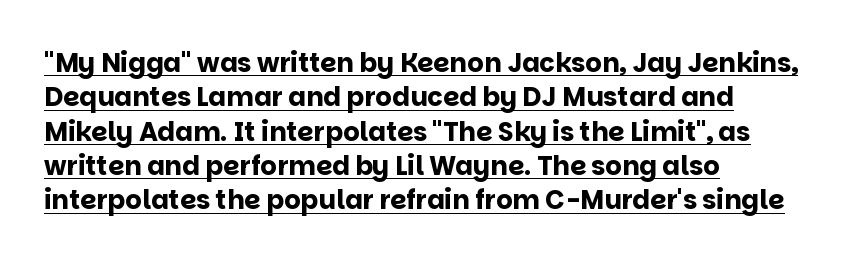
Q: Is the text bold? A: Yes.
Q: Is the text italic (slanted)? A: No, it is upright.
Q: Is the text underlined? A: Yes.
Q: How is the paragraph aligned? A: Left-aligned.
Q: Is the spacing between letters normal or unusually wide? A: Normal.
Q: Is the spacing between lines tight, normal or loose? A: Normal.
